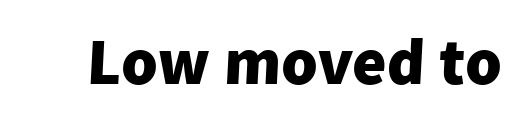
The image shows 66 px heavy sans-serif type; set normal letter spacing, not underlined; low stroke contrast and a medium x-height.
